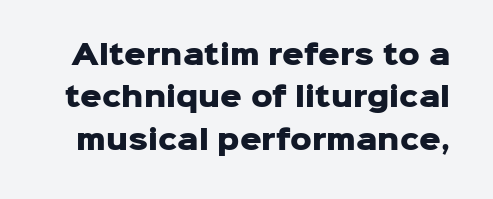
Q: Is the text bold? A: Yes.
Q: Is the text italic (slanted)? A: No, it is upright.
Q: Is the text underlined? A: No.
Q: Is the spacing between letters normal or unusually wide? A: Normal.
Q: Is the spacing between lines tight, normal or loose? A: Normal.
